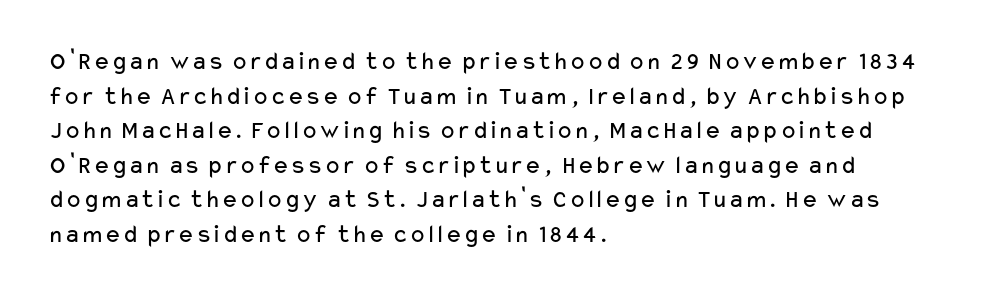
{"italic": "no", "bold": "no", "underline": "no", "align": "left", "line_spacing": "normal", "line_spacing_ratio": 1.33, "letter_spacing": "normal", "letter_spacing_em": 0.0, "glyph_px": 26}
